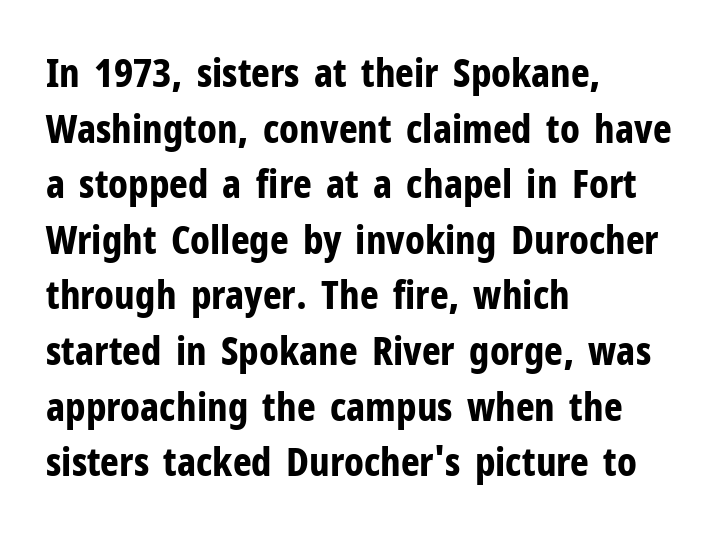
Q: Is the text bold? A: Yes.
Q: Is the text italic (slanted)? A: No, it is upright.
Q: Is the typeface a serif or a sans-serif typeface? A: Sans-serif.
Q: Is the text underlined? A: No.
Q: How is the paragraph aligned? A: Left-aligned.
Q: Is the spacing between letters normal or unusually wide? A: Normal.
Q: Is the spacing between lines tight, normal or loose? A: Normal.
Q: Width (condensed, normal, or wide)? A: Condensed.
Q: Stroke contrast? A: Low.
Q: x-height? A: Medium.
Q: Monospaced? A: No.
